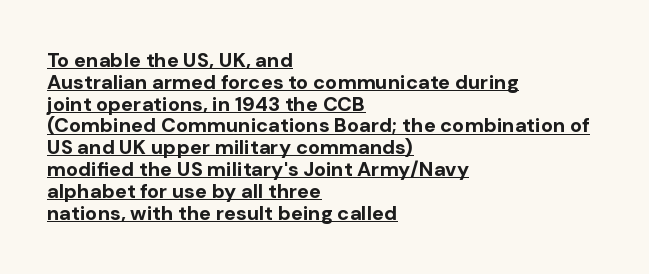
The image shows 20 px bold type, upright; set left-aligned, tight line spacing (1.09x), normal letter spacing, underlined.
